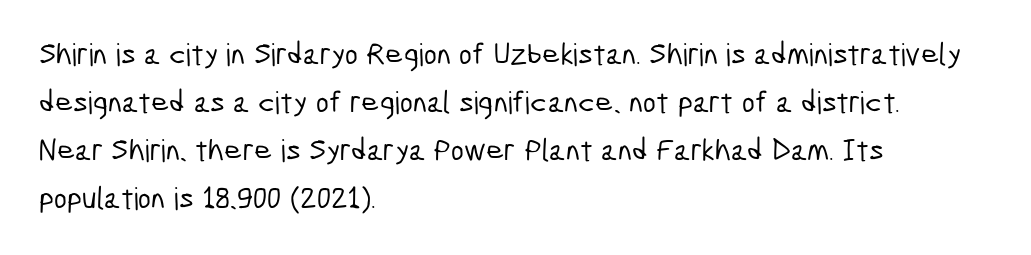
Q: Is the typeface a serif or a sans-serif typeface? A: Sans-serif.
Q: Is the text underlined? A: No.
Q: How is the paragraph aligned? A: Left-aligned.
Q: Is the spacing between letters normal or unusually wide? A: Normal.
Q: Is the spacing between lines tight, normal or loose? A: Normal.
Q: Width (condensed, normal, or wide)? A: Condensed.
Q: Stroke contrast? A: Low.
Q: x-height? A: Medium.
Q: Monospaced? A: No.
